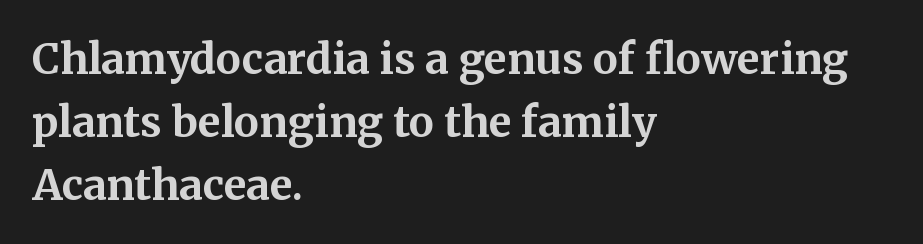
Q: Is the text bold? A: Yes.
Q: Is the text italic (slanted)? A: No, it is upright.
Q: Is the typeface a serif or a sans-serif typeface? A: Serif.
Q: Is the text underlined? A: No.
Q: How is the paragraph aligned? A: Left-aligned.
Q: Is the spacing between letters normal or unusually wide? A: Normal.
Q: Is the spacing between lines tight, normal or loose? A: Normal.
Q: Width (condensed, normal, or wide)? A: Normal.
Q: Stroke contrast? A: Medium.
Q: x-height? A: Medium.
Q: Monospaced? A: No.
